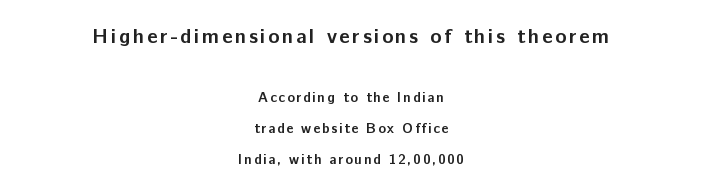
Alignment: centered. The line-height multiplier appears high, well above default. Chunky letters — that's bold for sure. The strip under each line holds only bare page. Italic: no, the glyphs are upright roman. Character size in the leading block exceeds that of the trailing block.
